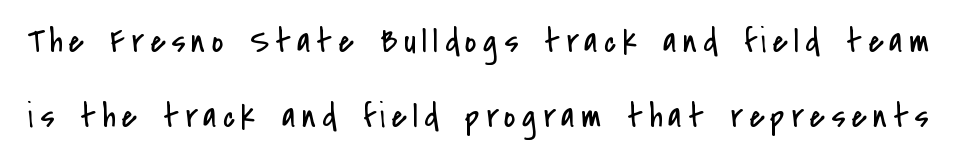
The image shows 35 px regular-weight, condensed sans-serif type, upright; set loose line spacing (2.13x), not underlined; low stroke contrast and a small x-height.
